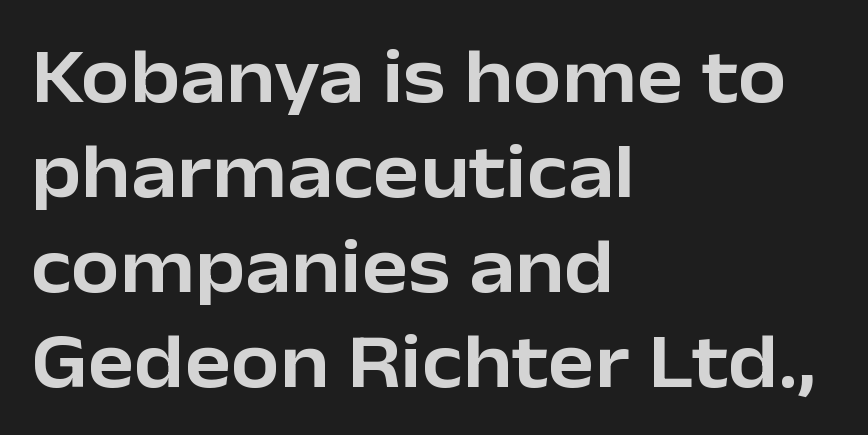
A student would call this left alignment; a typographer would say flush left, rag right. Short note: letters normally spaced. The passage shown is typed in a proportional face where columns would drift. In terms of posture, this sample is upright. Plain, unruled lines of type.
